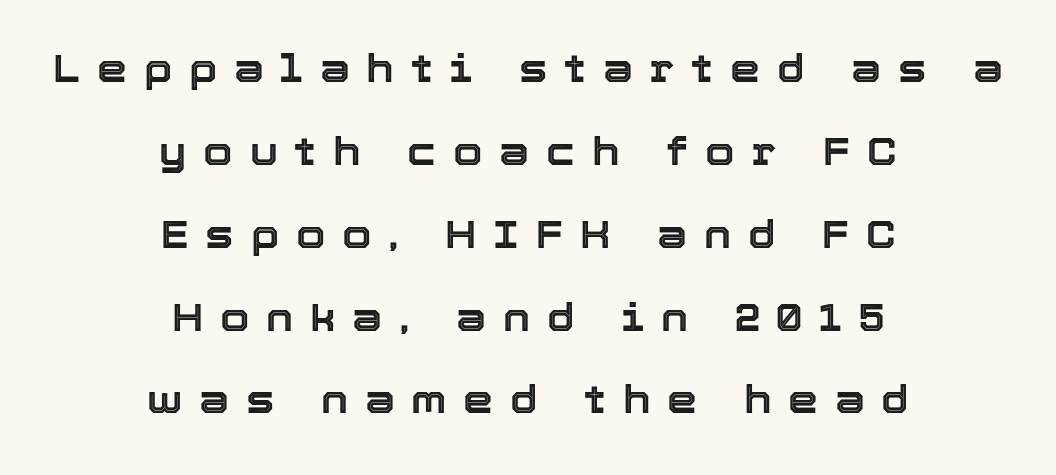
{"italic": "no", "width": "normal", "x_height": "medium", "monospaced": "no", "underline": "no", "align": "center", "line_spacing": "loose", "line_spacing_ratio": 2.18, "letter_spacing": "wide", "letter_spacing_em": 0.44, "glyph_px": 38}
